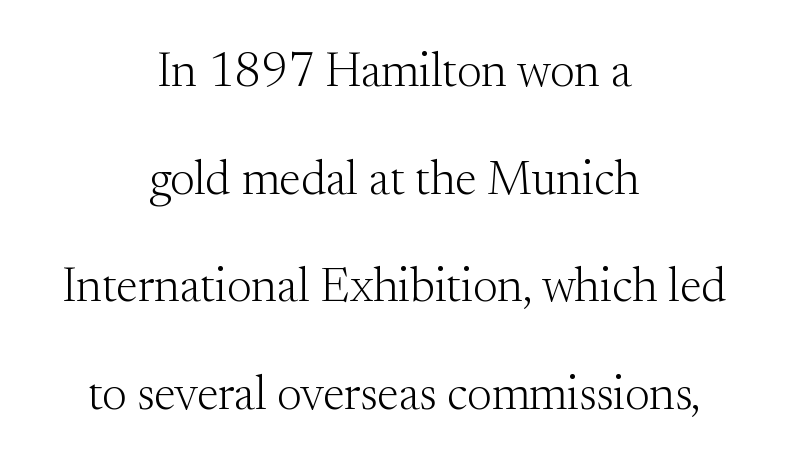
{"serif": "yes", "italic": "no", "bold": "no", "weight": "light", "width": "normal", "stroke_contrast": "medium", "x_height": "small", "monospaced": "no", "underline": "no", "align": "center", "line_spacing": "loose", "line_spacing_ratio": 2.24, "letter_spacing": "normal", "letter_spacing_em": 0.0, "glyph_px": 48}
